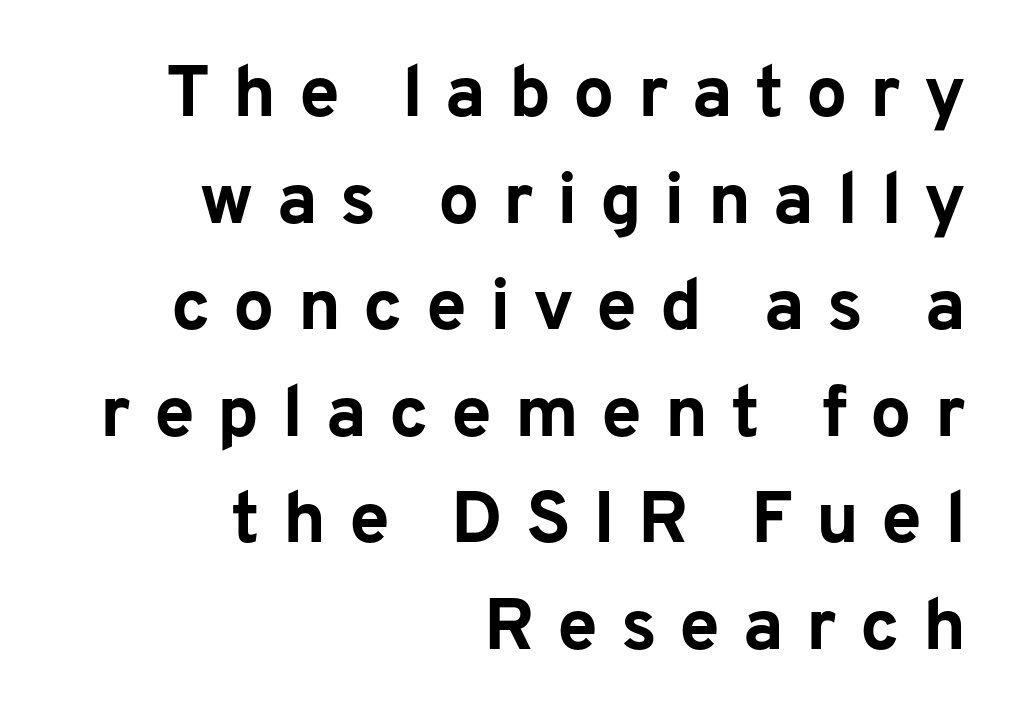
Q: Is the text bold? A: Yes.
Q: Is the text italic (slanted)? A: No, it is upright.
Q: Is the typeface a serif or a sans-serif typeface? A: Sans-serif.
Q: Is the text underlined? A: No.
Q: How is the paragraph aligned? A: Right-aligned.
Q: Is the spacing between letters normal or unusually wide? A: Unusually wide.
Q: Is the spacing between lines tight, normal or loose? A: Normal.
Q: Width (condensed, normal, or wide)? A: Normal.
Q: Stroke contrast? A: Low.
Q: x-height? A: Medium.
Q: Monospaced? A: No.
